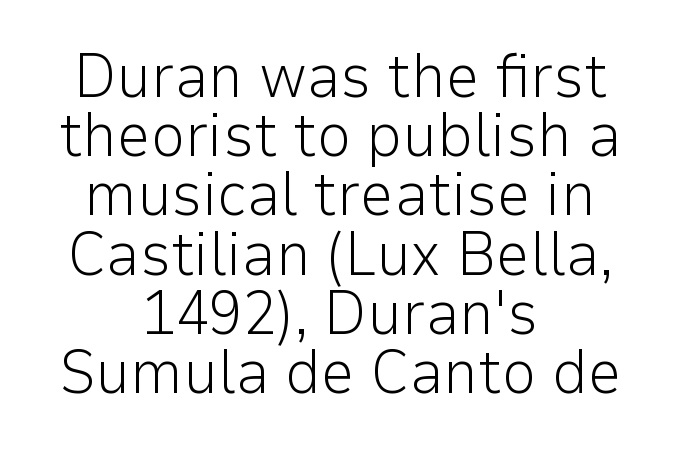
The image shows 61 px light sans-serif type, upright; set centered, tight line spacing (0.97x), normal letter spacing, not underlined; low stroke contrast and a medium x-height.
